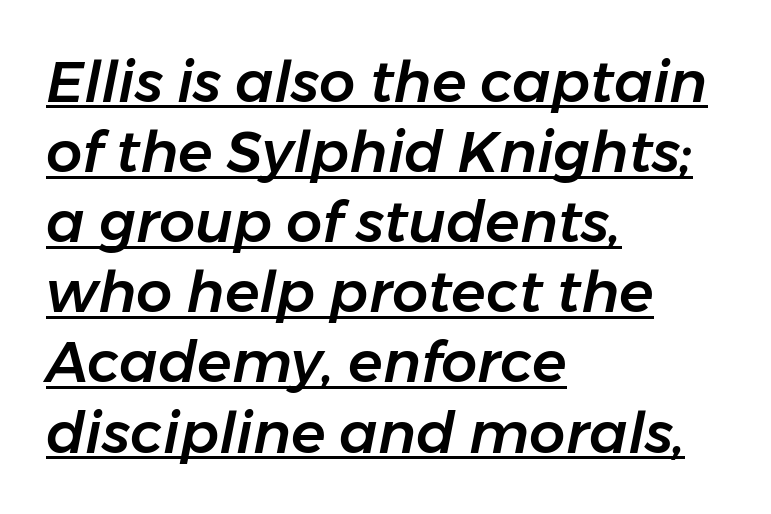
The image shows 57 px text type, italic (leaning right); set left-aligned, line spacing 1.23x, normal letter spacing, underlined; low stroke contrast and a medium x-height.
